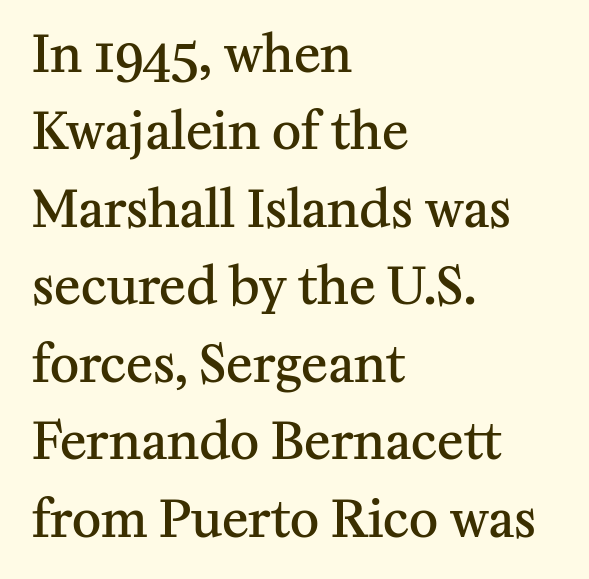
Any mark beneath the type? The region is blank. Does the type have serifs? Yes, each stem ends in a small foot. This sample is left-justified, so line endings fall wherever the words run out. Looks like regular typesetting: each glyph gets only the width it needs. The lettering holds an erect, upright posture throughout.
